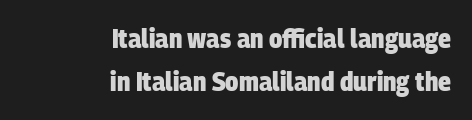
Q: Is the text bold? A: Yes.
Q: Is the text underlined? A: No.
Q: How is the paragraph aligned? A: Right-aligned.
Q: Is the spacing between letters normal or unusually wide? A: Normal.
Q: Is the spacing between lines tight, normal or loose? A: Normal.
